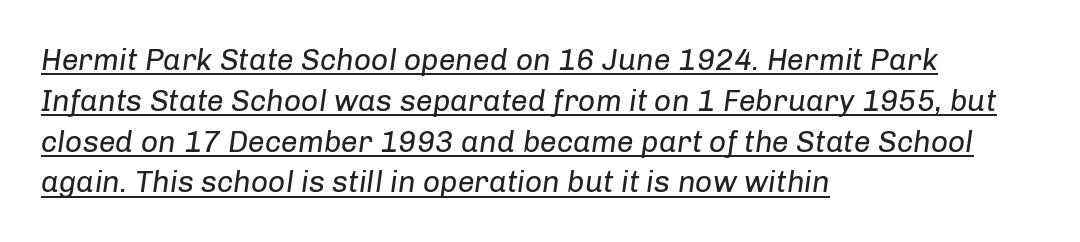
The image shows 30 px regular-weight type, italic (leaning right); set left-aligned, normal line spacing (1.36x), normal letter spacing, underlined; low stroke contrast and a medium x-height.
